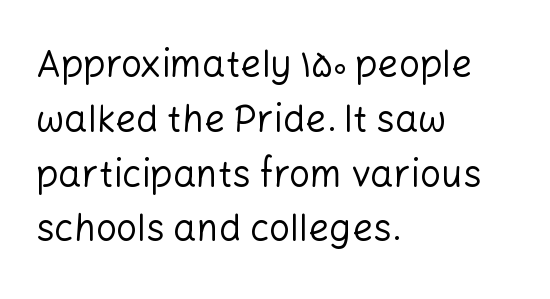
The image shows 37 px regular-weight sans-serif type, upright; set left-aligned, normal line spacing (1.48x), normal letter spacing, not underlined; low stroke contrast and a medium x-height.
